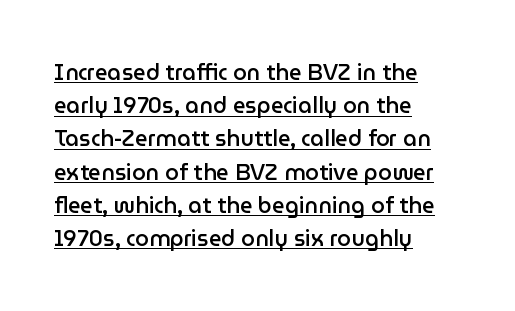
{"italic": "no", "bold": "semi", "underline": "yes", "align": "left", "line_spacing": "normal", "line_spacing_ratio": 1.51, "letter_spacing": "normal", "letter_spacing_em": 0.0, "glyph_px": 22}
